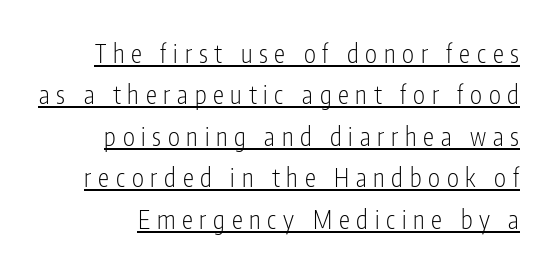
Q: Is the text bold? A: No.
Q: Is the text italic (slanted)? A: No, it is upright.
Q: Is the text underlined? A: Yes.
Q: Is the spacing between letters normal or unusually wide? A: Unusually wide.
Q: Is the spacing between lines tight, normal or loose? A: Normal.
